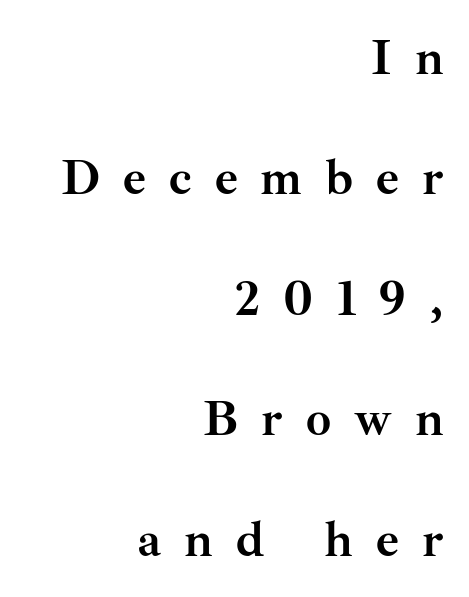
What stands out about the letter spacing? Its width — letters are far apart. Words float on clear page, feet unadorned. Quick note: not italic, upright. If you measured baseline to baseline, you'd find a long distance. This is heavy type, rendered in bold.
